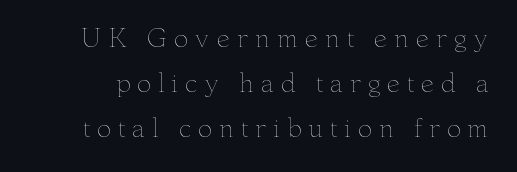
Q: Is the text bold? A: No.
Q: Is the text italic (slanted)? A: No, it is upright.
Q: Is the text underlined? A: No.
Q: Is the spacing between letters normal or unusually wide? A: Unusually wide.
